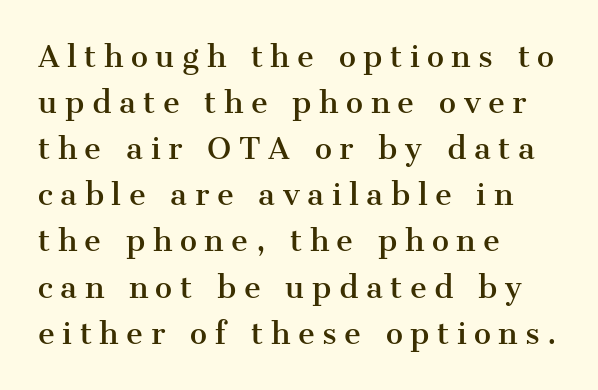
{"serif": "yes", "italic": "no", "width": "normal", "stroke_contrast": "medium", "x_height": "medium", "monospaced": "no", "underline": "no", "align": "left", "line_spacing": "normal", "line_spacing_ratio": 1.59, "letter_spacing": "wide", "letter_spacing_em": 0.26, "glyph_px": 29}
